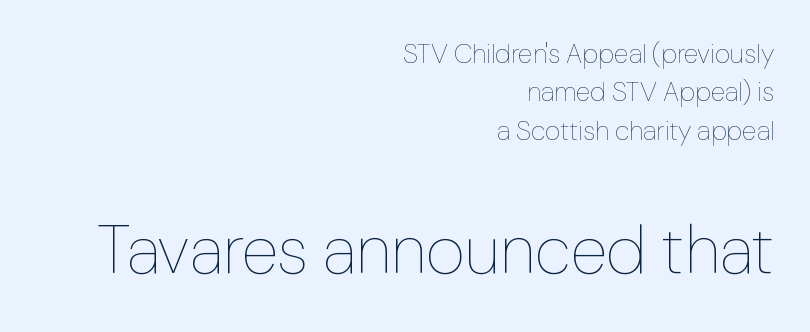
Q: Is the text bold? A: No.
Q: Is the text italic (slanted)? A: No, it is upright.
Q: Is the text underlined? A: No.
Q: How is the paragraph aligned? A: Right-aligned.
Q: Is the spacing between letters normal or unusually wide? A: Normal.
Q: Is the spacing between lines tight, normal or loose? A: Normal.
Q: Which block of text is set in a larger size, the first (top) or the second (bottom)? A: The second (bottom) one.
Q: Width (condensed, normal, or wide)? A: Normal.
Q: Stroke contrast? A: Low.
Q: x-height? A: Medium.
Q: Monospaced? A: No.
